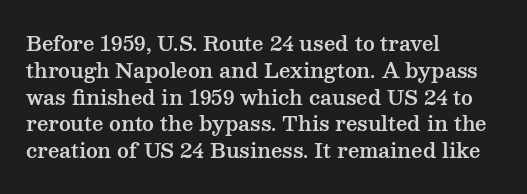
The image shows 20 px text type, upright; set left-aligned, normal line spacing (1.34x), normal letter spacing, not underlined.
